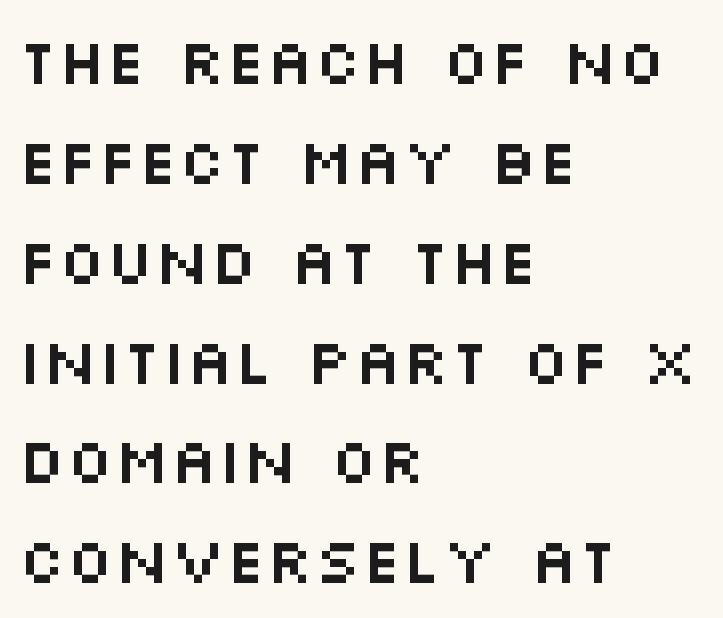
Notice how descenders clear the ascenders below comfortably — that's standard leading. The paragraph has a hard left edge and a soft right edge. Look at the tracking — it's just the regular setting, nothing added. What kind of face is this? One without serifs — a sans. Each letter keeps its own natural width here, so spacing adapts to shape. Each row of text sits above clean, open space.
